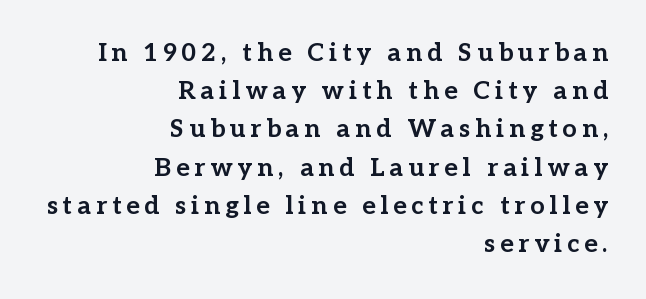
The image shows 25 px bold type, upright; set right-aligned, normal line spacing (1.53x), unusually wide letter spacing (+0.2 em), not underlined.
